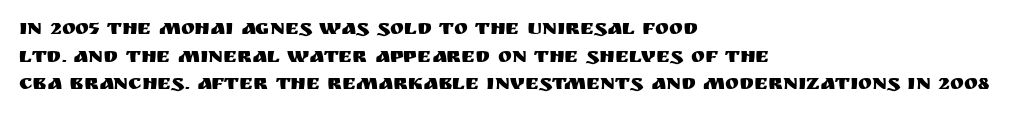
The image shows 21 px text type, upright; set left-aligned, normal line spacing (1.31x), normal letter spacing, not underlined.
